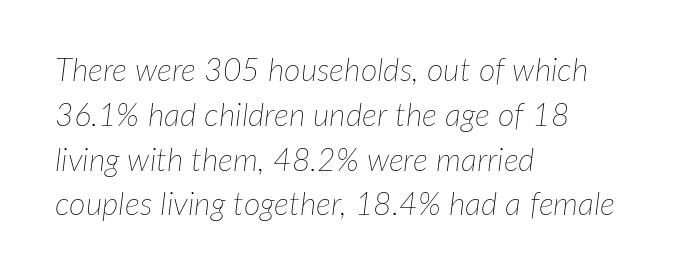
{"italic": "yes", "lean": "right", "slant_degrees": 7, "bold": "no", "weight": "thin", "width": "normal", "stroke_contrast": "low", "x_height": "medium", "monospaced": "no", "underline": "no", "align": "left", "line_spacing": "normal", "line_spacing_ratio": 1.4, "letter_spacing": "normal", "letter_spacing_em": 0.0, "glyph_px": 32}
